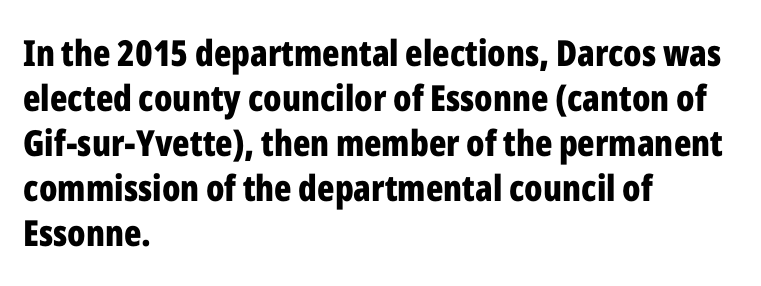
The image shows 36 px bold, condensed sans-serif type, upright; set left-aligned, normal line spacing (1.25x), normal letter spacing, not underlined; low stroke contrast and a medium x-height.
